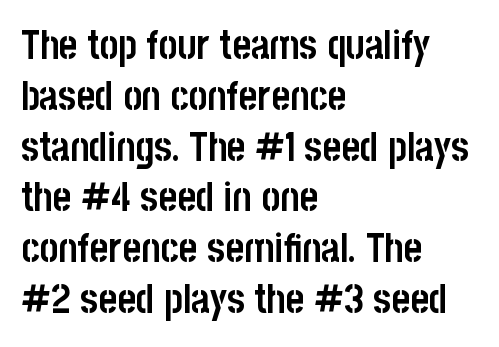
Between one letter and the next there's only the usual sliver of space. Nothing sits at the stroke ends, so this counts as sans-serif. Designer's note — italics off, roman on. Strokes here are thick enough to call this a true bold.
